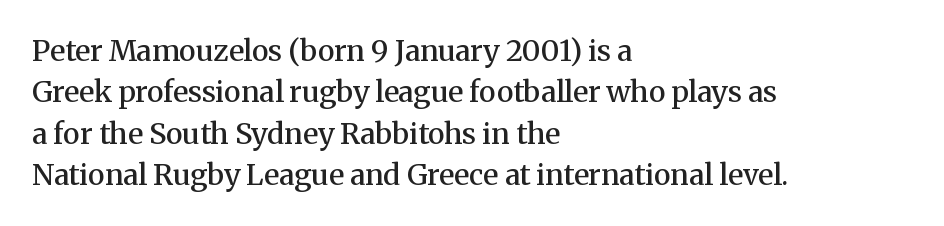
A typesetter would call this proportional, since set widths differ per character. Observe the ordinary spacing: letters are neighbours, not strangers. Visually the block forms a straight wall on the left and a jagged coastline on the right. The strokes are fattened partway — semibold, not bold.
